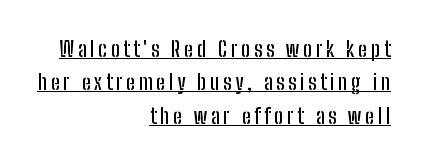
The leading is moderate, giving the passage an even texture. Underlining? Definitely there. Alignment: flush right. The axis of the letterforms is exactly vertical.
